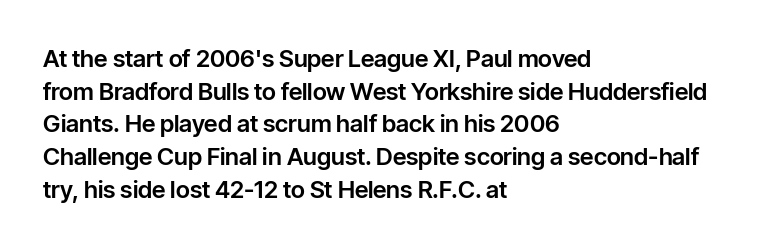
{"italic": "no", "underline": "no", "align": "left", "line_spacing": "normal", "line_spacing_ratio": 1.36, "letter_spacing": "normal", "letter_spacing_em": 0.0, "glyph_px": 24}
